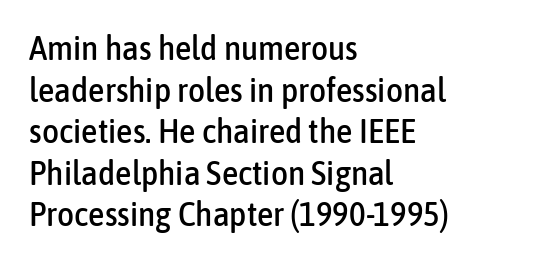
Q: Is the text italic (slanted)? A: No, it is upright.
Q: Is the typeface a serif or a sans-serif typeface? A: Sans-serif.
Q: Is the text underlined? A: No.
Q: How is the paragraph aligned? A: Left-aligned.
Q: Is the spacing between letters normal or unusually wide? A: Normal.
Q: Is the spacing between lines tight, normal or loose? A: Normal.
Q: Width (condensed, normal, or wide)? A: Condensed.
Q: Stroke contrast? A: Low.
Q: x-height? A: Medium.
Q: Monospaced? A: No.
